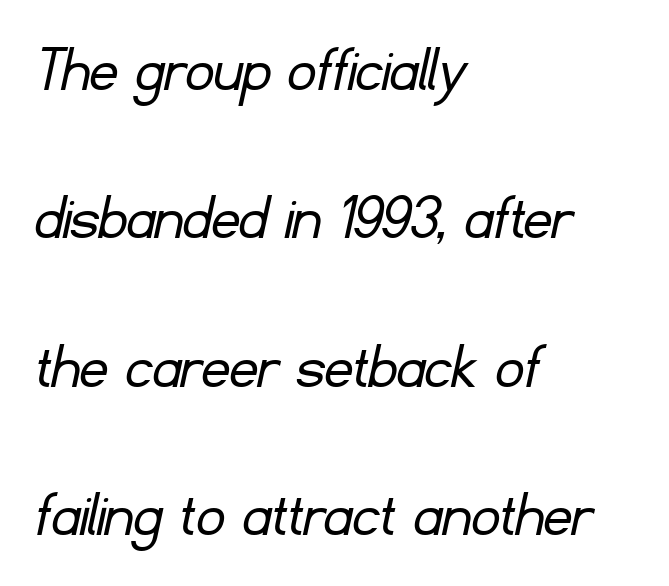
The image shows 69 px light sans-serif type; set left-aligned, loose line spacing (2.15x), normal letter spacing, not underlined; low stroke contrast and a small x-height.
